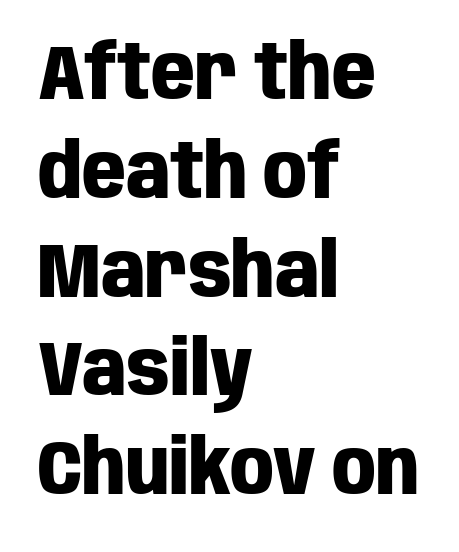
Q: Is the text bold? A: Yes.
Q: Is the text italic (slanted)? A: No, it is upright.
Q: Is the typeface a serif or a sans-serif typeface? A: Sans-serif.
Q: Is the text underlined? A: No.
Q: How is the paragraph aligned? A: Left-aligned.
Q: Is the spacing between letters normal or unusually wide? A: Normal.
Q: Is the spacing between lines tight, normal or loose? A: Normal.
Q: Width (condensed, normal, or wide)? A: Condensed.
Q: Stroke contrast? A: Low.
Q: x-height? A: Large.
Q: Monospaced? A: No.
